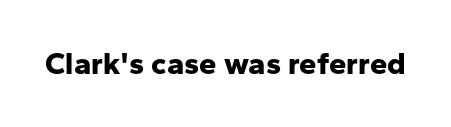
You could call the tracking neutral — neither tight nor loose. Stroke terminals: plain, sans-serif. The passage shown is typed in a proportional face where columns would drift. Italic: no, the glyphs are upright roman. Heft: maximum for text — a bold.
